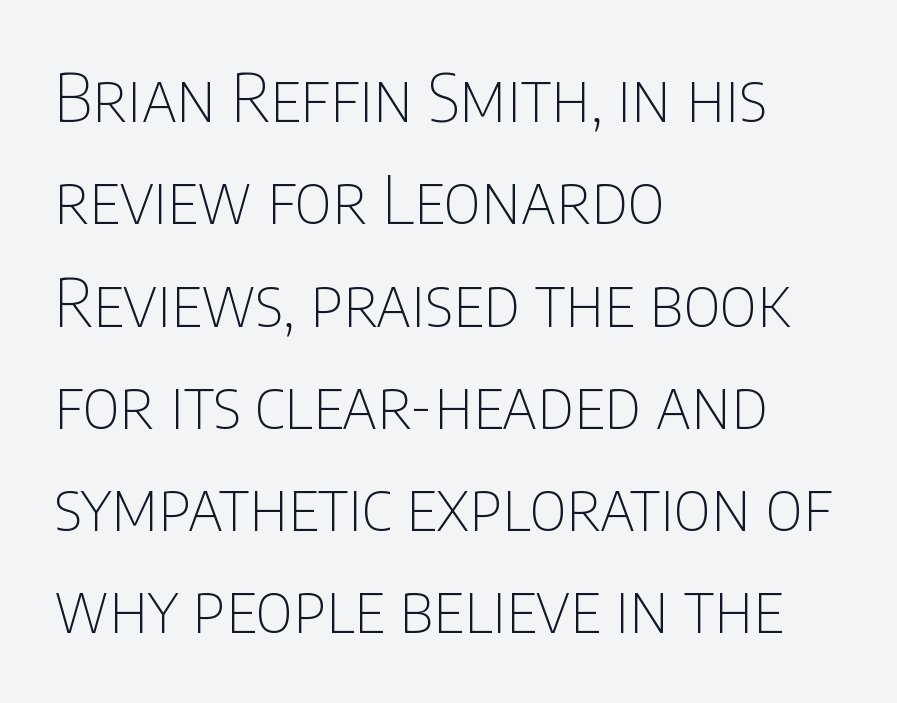
Posture: vertical. You could not count columns in this text — the font is proportionally spaced. The face looks like a standard text weight, possibly lighter. The horizontal fit of the characters is conventional and even. Only glyphs here, with clear space below each row. Reading down the block, your eye returns to a fixed left position each line.
